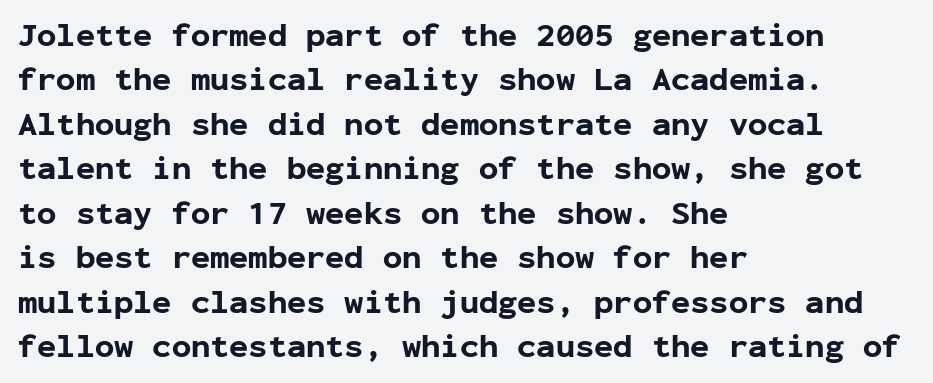
{"serif": "no", "italic": "no", "bold": "yes", "weight": "bold", "width": "normal", "stroke_contrast": "low", "x_height": "medium", "monospaced": "yes", "underline": "no", "align": "left", "line_spacing": "normal", "line_spacing_ratio": 1.39, "letter_spacing": "normal", "letter_spacing_em": 0.0, "glyph_px": 32}
